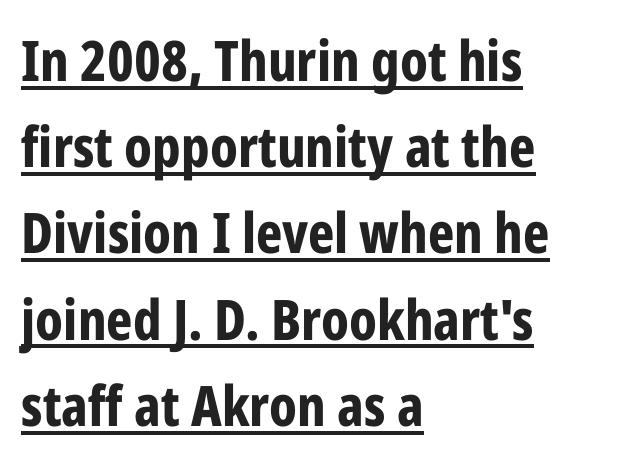
{"serif": "no", "italic": "no", "bold": "yes", "weight": "bold", "width": "condensed", "stroke_contrast": "low", "x_height": "medium", "monospaced": "no", "underline": "yes", "align": "left", "line_spacing": "normal", "line_spacing_ratio": 1.54, "letter_spacing": "normal", "letter_spacing_em": 0.0, "glyph_px": 56}
